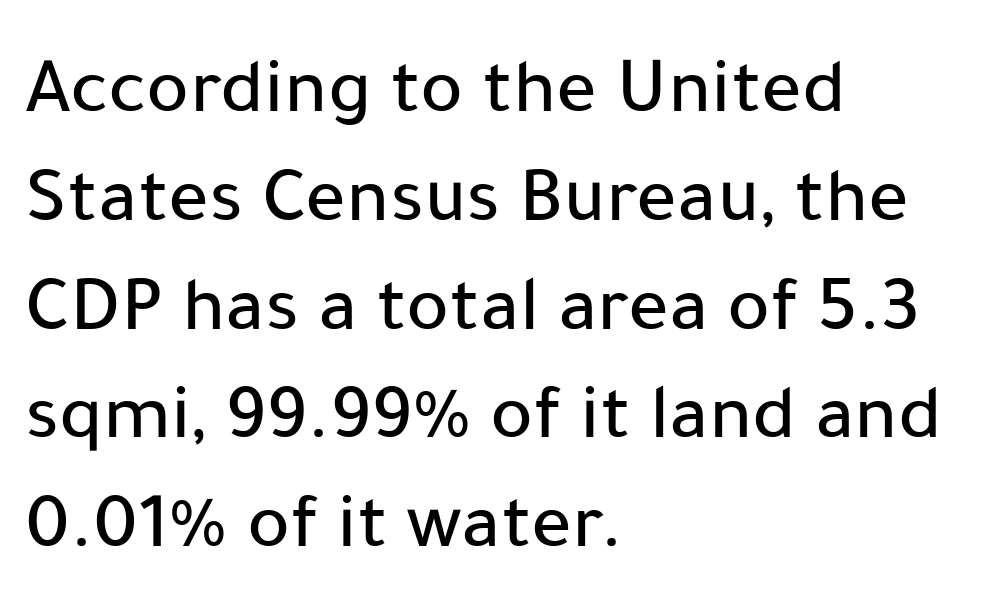
{"serif": "no", "italic": "no", "width": "normal", "stroke_contrast": "low", "x_height": "medium", "monospaced": "no", "underline": "no", "align": "left", "line_spacing": "normal", "line_spacing_ratio": 1.36, "letter_spacing": "normal", "letter_spacing_em": 0.0, "glyph_px": 80}
